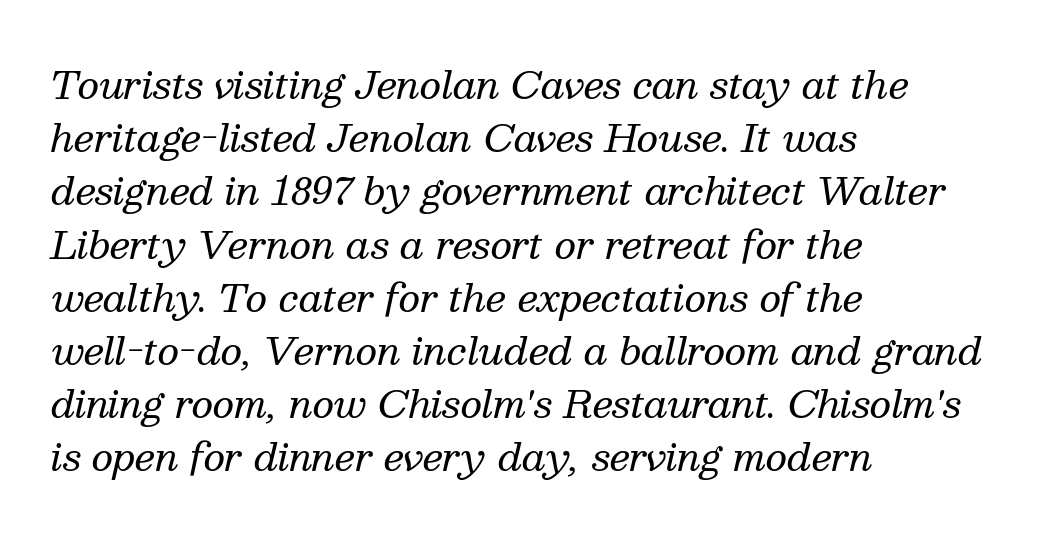
{"serif": "yes", "italic": "yes", "lean": "right", "slant_degrees": 13, "bold": "no", "weight": "regular", "width": "normal", "stroke_contrast": "medium", "x_height": "medium", "monospaced": "no", "underline": "no", "align": "left", "line_spacing": "normal", "line_spacing_ratio": 1.4, "letter_spacing": "normal", "letter_spacing_em": 0.0, "glyph_px": 38}
